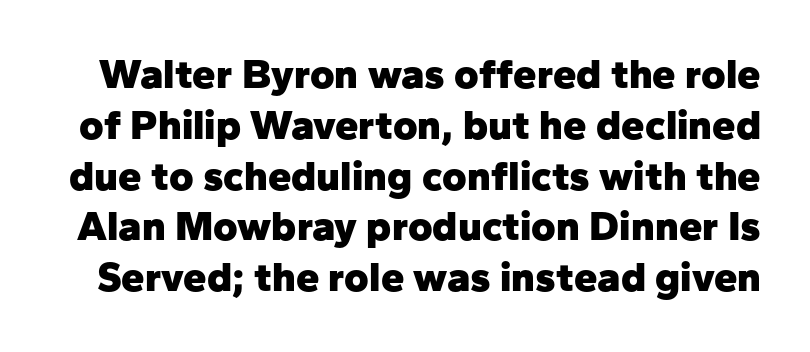
Q: Is the text bold? A: Yes.
Q: Is the text italic (slanted)? A: No, it is upright.
Q: Is the typeface a serif or a sans-serif typeface? A: Sans-serif.
Q: Is the text underlined? A: No.
Q: Is the spacing between letters normal or unusually wide? A: Normal.
Q: Width (condensed, normal, or wide)? A: Normal.
Q: Stroke contrast? A: Low.
Q: x-height? A: Medium.
Q: Monospaced? A: No.
